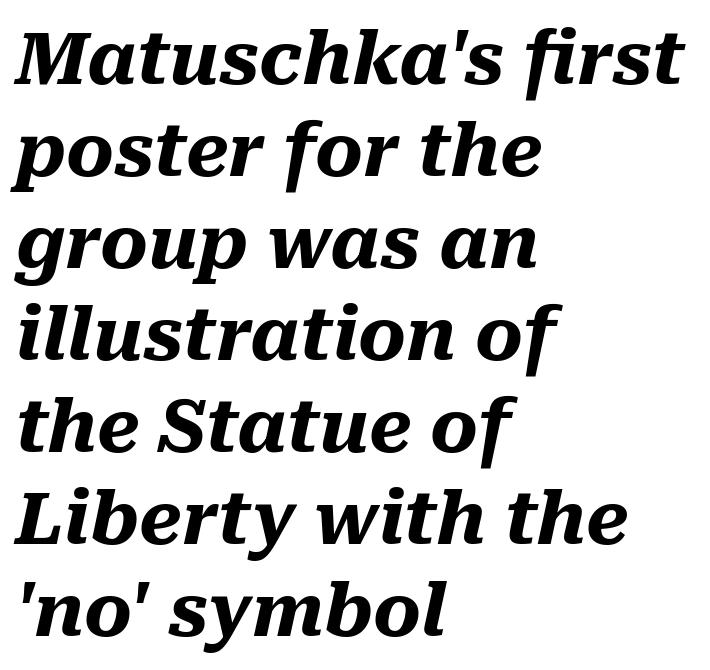
{"italic": "yes", "lean": "right", "slant_degrees": 10, "bold": "yes", "weight": "heavy", "width": "normal", "stroke_contrast": "medium", "x_height": "medium", "monospaced": "no", "underline": "no", "align": "left", "line_spacing": "normal", "line_spacing_ratio": 1.26, "letter_spacing": "normal", "letter_spacing_em": 0.0, "glyph_px": 73}
